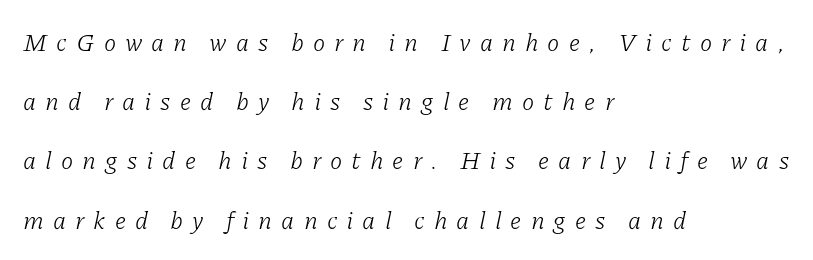
If you measured baseline to baseline, you'd find a long distance. Horizontally, the lines are justified to the leading edge only. The rendering inserts visible extra space after every character. Anything drawn beneath the words? Only blank space.
